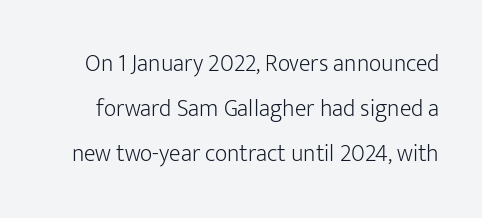
Q: Is the text bold? A: No.
Q: Is the text italic (slanted)? A: No, it is upright.
Q: Is the text underlined? A: No.
Q: Is the spacing between letters normal or unusually wide? A: Normal.
